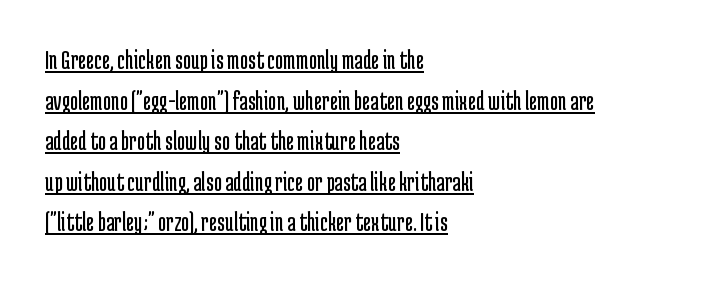
Q: Is the text bold? A: No.
Q: Is the text italic (slanted)? A: No, it is upright.
Q: Is the typeface a serif or a sans-serif typeface? A: Sans-serif.
Q: Is the text underlined? A: Yes.
Q: How is the paragraph aligned? A: Left-aligned.
Q: Is the spacing between letters normal or unusually wide? A: Normal.
Q: Is the spacing between lines tight, normal or loose? A: Normal.
Q: Width (condensed, normal, or wide)? A: Condensed.
Q: Stroke contrast? A: Low.
Q: x-height? A: Medium.
Q: Monospaced? A: No.
